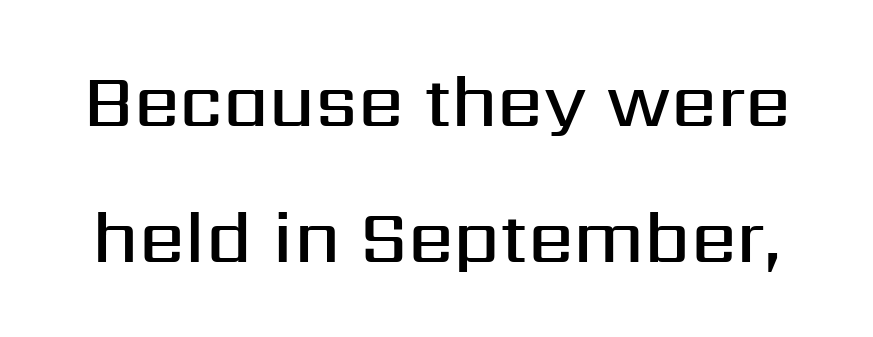
These lines were composed using upright roman letters. I'd call this a sans setting — the letters go barefoot. Type without underlining. Character widths vary here, with narrow letters taking less room than wide ones. The letters sit at their default tracking, neither squeezed nor spread.
